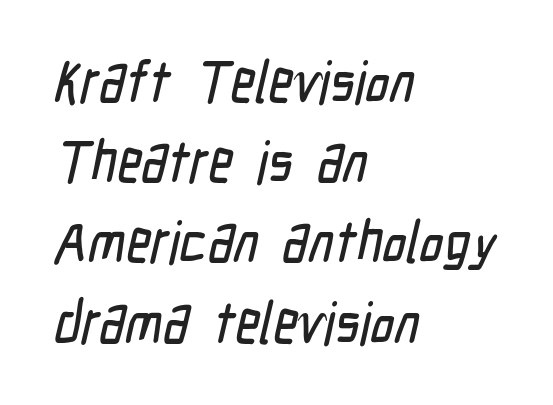
Q: Is the typeface a serif or a sans-serif typeface? A: Sans-serif.
Q: Is the text underlined? A: No.
Q: How is the paragraph aligned? A: Left-aligned.
Q: Is the spacing between letters normal or unusually wide? A: Normal.
Q: Is the spacing between lines tight, normal or loose? A: Normal.
Q: Width (condensed, normal, or wide)? A: Condensed.
Q: Stroke contrast? A: Low.
Q: x-height? A: Medium.
Q: Monospaced? A: No.
